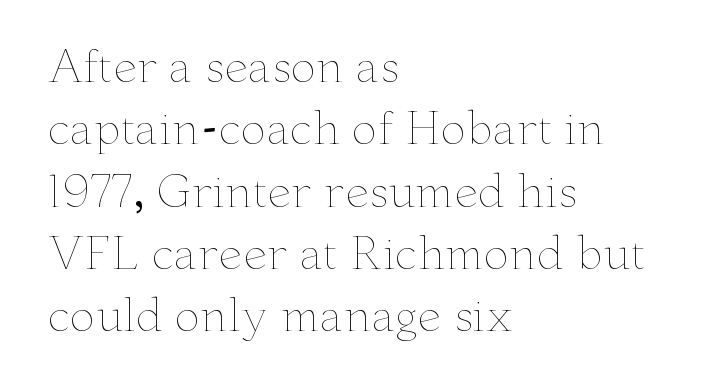
Q: Is the text bold? A: No.
Q: Is the text italic (slanted)? A: No, it is upright.
Q: Is the text underlined? A: No.
Q: How is the paragraph aligned? A: Left-aligned.
Q: Is the spacing between letters normal or unusually wide? A: Normal.
Q: Is the spacing between lines tight, normal or loose? A: Normal.
Q: Width (condensed, normal, or wide)? A: Wide.
Q: Stroke contrast? A: Low.
Q: x-height? A: Small.
Q: Monospaced? A: No.
